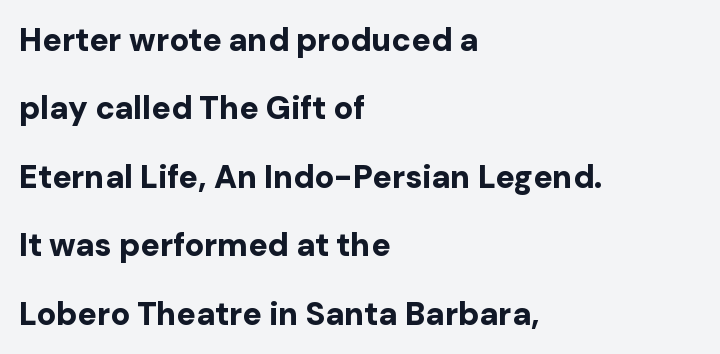
Observe the absence of serifs on each vertical stroke in this sample. The passage is arranged the way most books set body copy — flush left. Line spacing here is loose. Every letter is thick-stroked: bold, no question. If you drew a line through each stem, it would be perfectly vertical.
